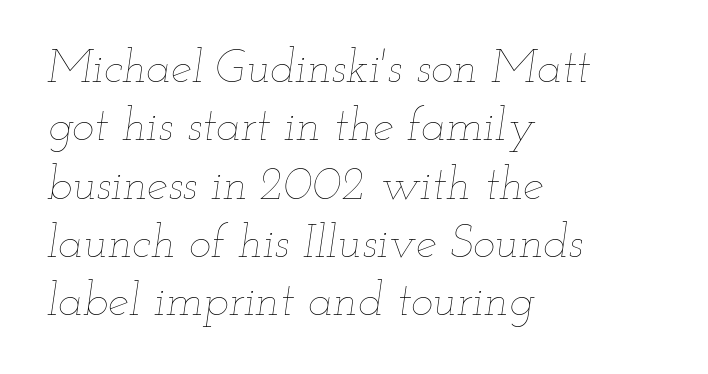
If you drew a line through each stem, it would be angled. Casual observation: everything's shoved over to the left. Nobody drew a line under any word here. Standard letterfit; no display-style spreading of the glyphs. Note the varied advance widths — an 'i' is clearly narrower than an 'm'.
